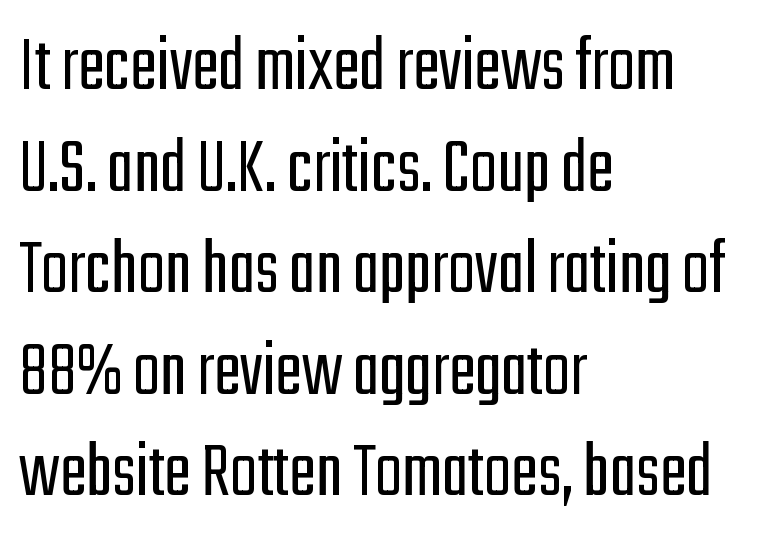
These lines are rendered in a variable-pitch font. Baseline-to-baseline distance is the conventional proportion of letter height. Upright lettering throughout. Unmarked baselines from the first word to the last. Teacher's note: observe the even left margin — that is flush-left alignment.
